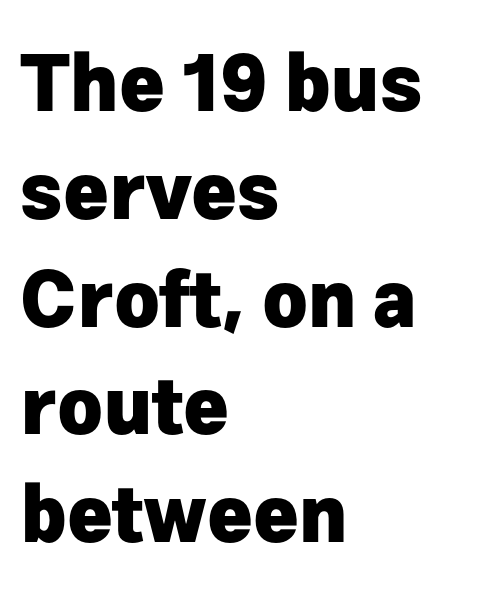
The image shows 77 px heavy sans-serif type, upright; set left-aligned, normal line spacing (1.4x), normal letter spacing, not underlined; low stroke contrast and a medium x-height.
